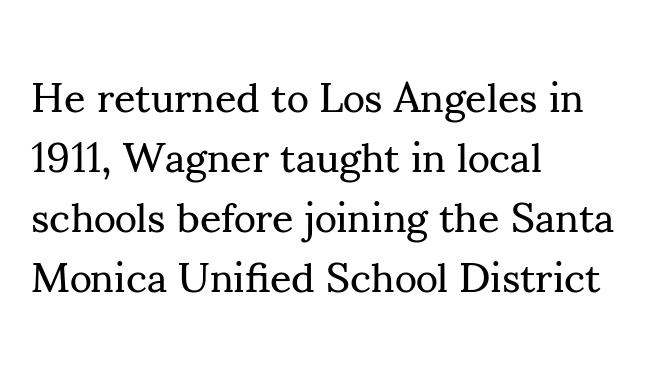
Q: Is the text bold? A: No.
Q: Is the text italic (slanted)? A: No, it is upright.
Q: Is the typeface a serif or a sans-serif typeface? A: Serif.
Q: Is the text underlined? A: No.
Q: How is the paragraph aligned? A: Left-aligned.
Q: Is the spacing between letters normal or unusually wide? A: Normal.
Q: Is the spacing between lines tight, normal or loose? A: Normal.
Q: Width (condensed, normal, or wide)? A: Normal.
Q: Stroke contrast? A: Medium.
Q: x-height? A: Small.
Q: Monospaced? A: No.
